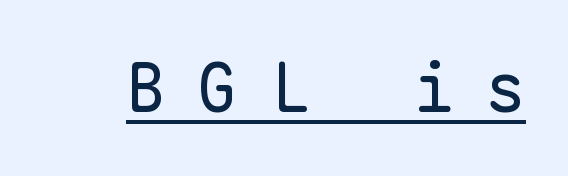
{"serif": "no", "italic": "no", "bold": "no", "weight": "regular", "width": "normal", "stroke_contrast": "low", "x_height": "medium", "monospaced": "yes", "underline": "yes", "letter_spacing": "wide", "letter_spacing_em": 0.47, "glyph_px": 67}
